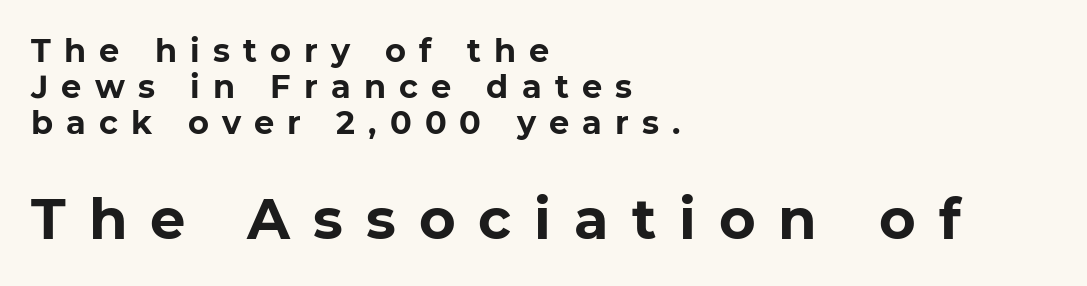
Summary of weight: heavy, a full bold. The face used here is rendered with a markedly widened letterfit. Think of a printed novel: that variable character pitch is what you see here. The lines are quadded left. If you measured baseline to baseline, you'd find a short distance. Any mark beneath the type? The region is blank.
